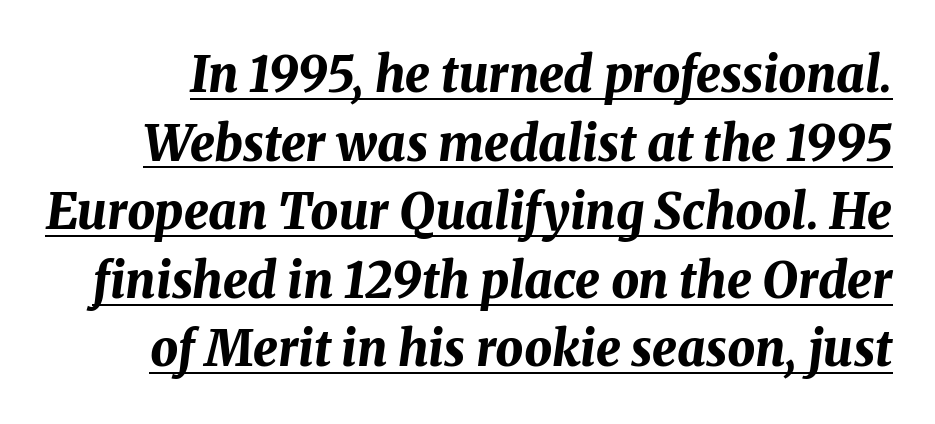
{"italic": "yes", "lean": "right", "slant_degrees": 8, "bold": "yes", "weight": "bold", "width": "normal", "stroke_contrast": "medium", "x_height": "medium", "monospaced": "no", "underline": "yes", "line_spacing": "normal", "line_spacing_ratio": 1.4, "letter_spacing": "normal", "letter_spacing_em": 0.0, "glyph_px": 49}
